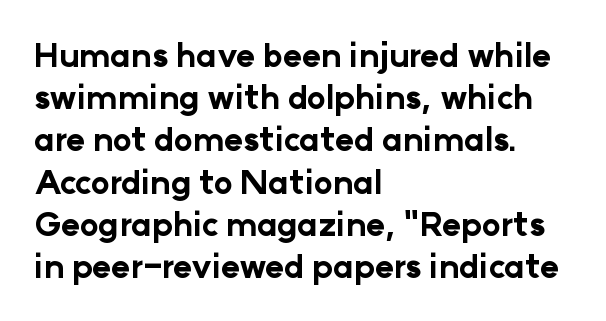
The image shows 32 px bold sans-serif type, upright; set left-aligned, normal line spacing (1.32x), normal letter spacing, not underlined; low stroke contrast and a medium x-height.
